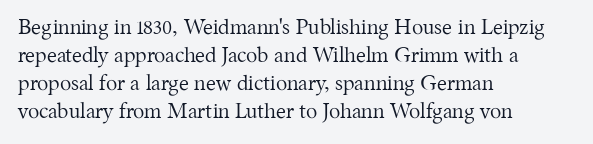
{"italic": "no", "bold": "no", "underline": "no", "align": "left", "line_spacing": "normal", "line_spacing_ratio": 1.34, "letter_spacing": "normal", "letter_spacing_em": 0.0, "glyph_px": 21}
